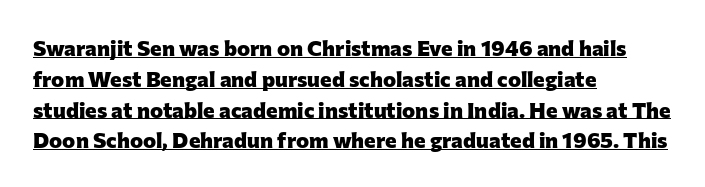
This rendering leaves character spacing at its baseline value. Weight: bold. The letters stand straight up with perfectly vertical stems. Horizontally, the lines are justified to the leading edge only.
